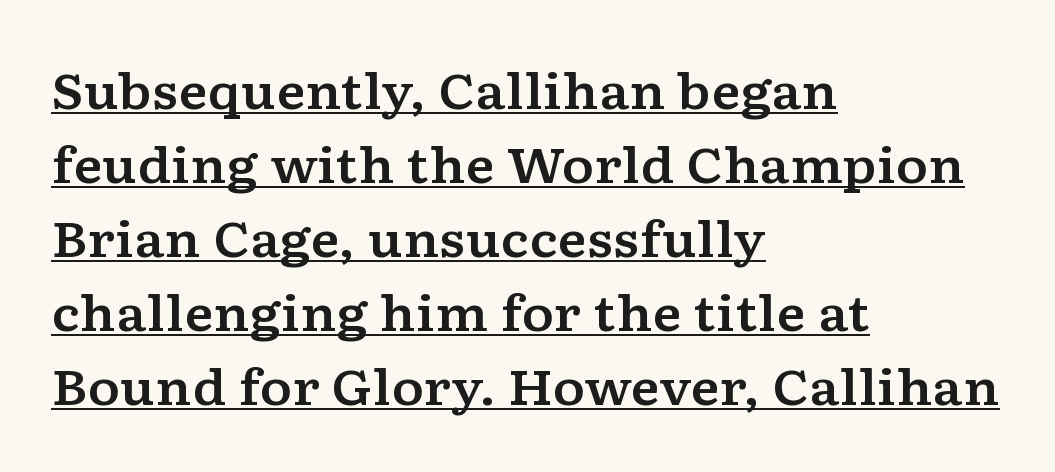
The image shows 49 px wide serif type, upright; set left-aligned, normal line spacing (1.51x), normal letter spacing, underlined; low stroke contrast and a medium x-height.
